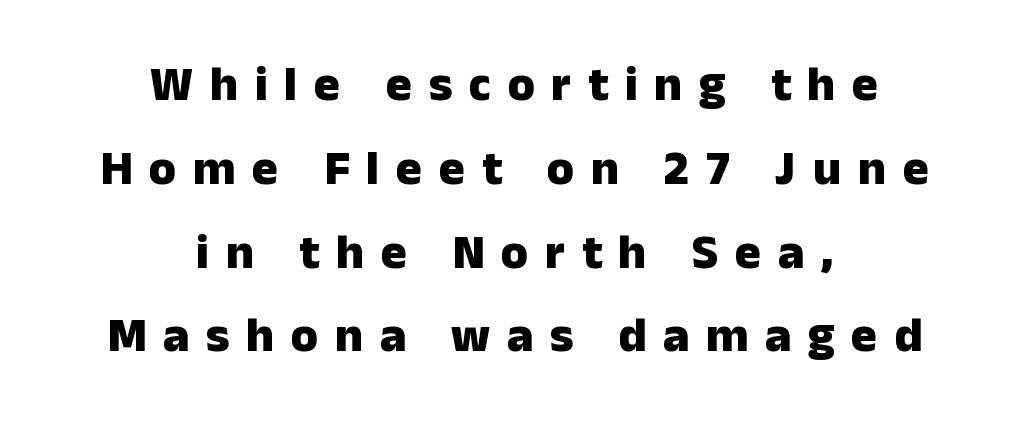
{"serif": "no", "italic": "no", "bold": "yes", "weight": "heavy", "width": "normal", "stroke_contrast": "low", "x_height": "medium", "monospaced": "no", "underline": "no", "align": "center", "line_spacing_ratio": 1.71, "letter_spacing": "wide", "letter_spacing_em": 0.34, "glyph_px": 49}
